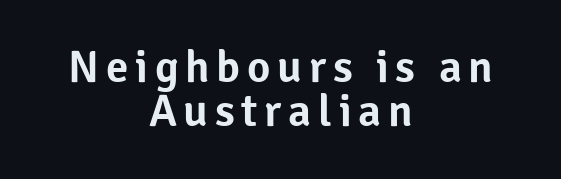
{"serif": "no", "italic": "no", "width": "normal", "stroke_contrast": "low", "x_height": "medium", "monospaced": "no", "underline": "no", "align": "center", "line_spacing": "tight", "line_spacing_ratio": 0.97, "glyph_px": 45}
